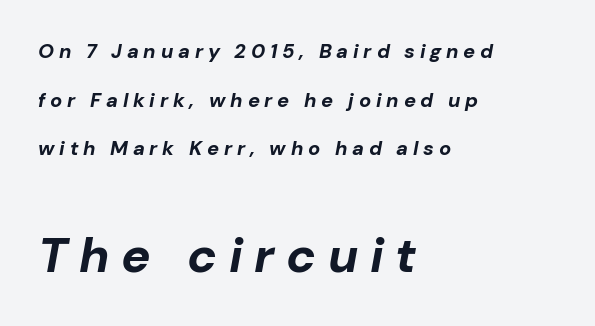
{"italic": "yes", "lean": "right", "slant_degrees": 10, "bold": "yes", "weight": "bold", "width": "normal", "stroke_contrast": "low", "x_height": "medium", "monospaced": "no", "underline": "no", "align": "left", "line_spacing": "loose", "line_spacing_ratio": 2.43, "letter_spacing": "wide", "letter_spacing_em": 0.24, "larger_block": "second", "size_ratio": 2.45, "glyph_px": 49}
